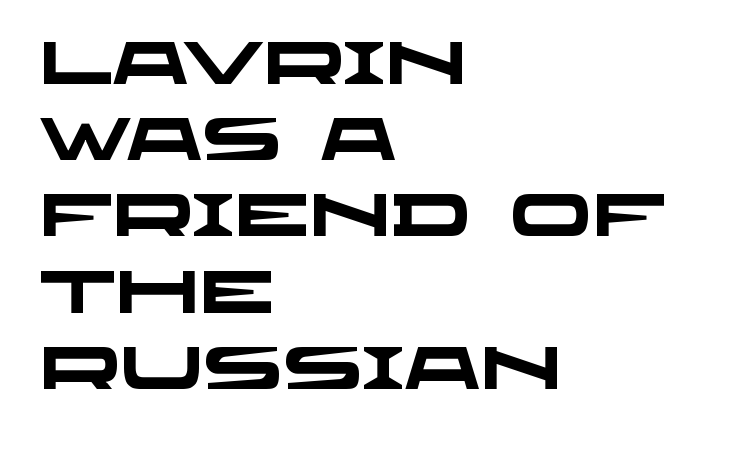
{"serif": "no", "bold": "yes", "weight": "heavy", "width": "wide", "stroke_contrast": "low", "x_height": "large", "monospaced": "no", "underline": "no", "align": "left", "line_spacing": "normal", "line_spacing_ratio": 1.27, "letter_spacing": "normal", "letter_spacing_em": 0.0, "glyph_px": 60}
